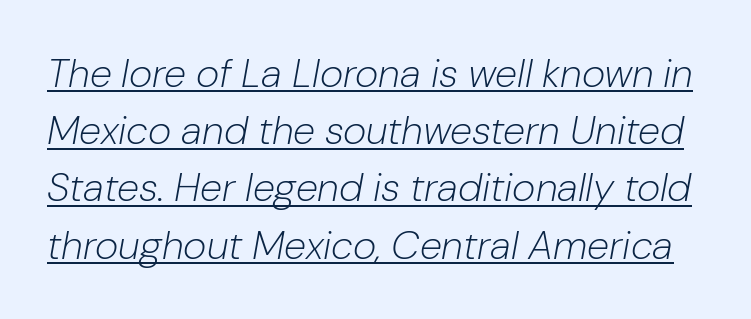
The passage shown is typed in a proportional face where columns would drift. This rendering features underlined lettering. Think standard paragraph weight, or any step lighter than that. The glyphs look as if they've been sheared to an angle.
